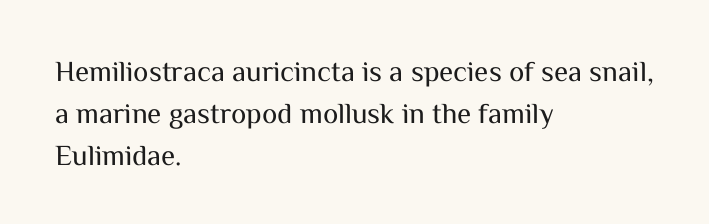
The image shows 29 px regular-weight sans-serif type, upright; set left-aligned, normal line spacing (1.44x), normal letter spacing, not underlined; medium stroke contrast and a medium x-height.
